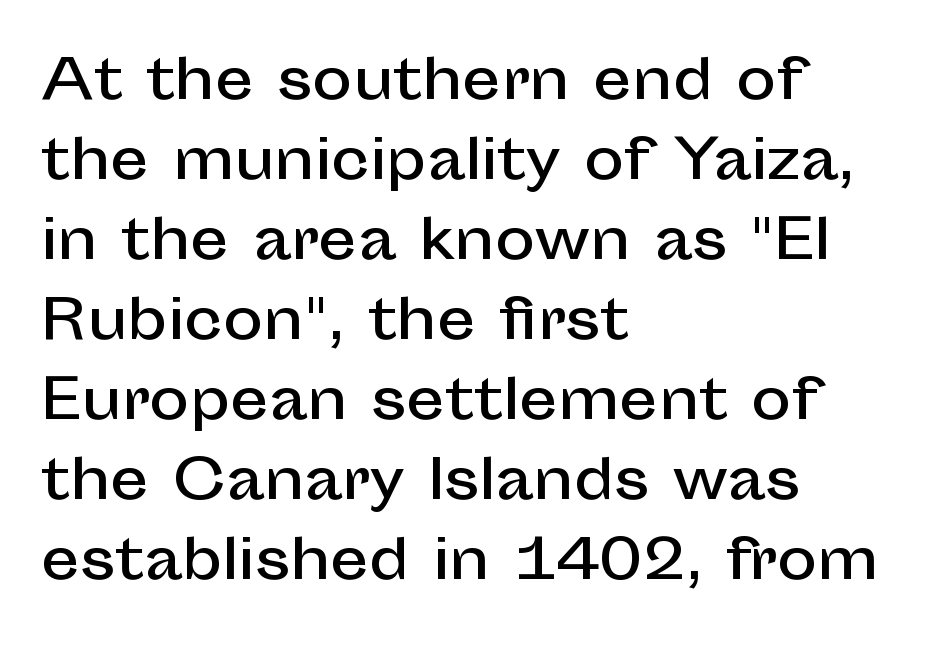
{"serif": "no", "italic": "no", "width": "normal", "stroke_contrast": "low", "x_height": "medium", "monospaced": "no", "underline": "no", "align": "left", "line_spacing": "normal", "line_spacing_ratio": 1.48, "letter_spacing": "normal", "letter_spacing_em": 0.0, "glyph_px": 54}
